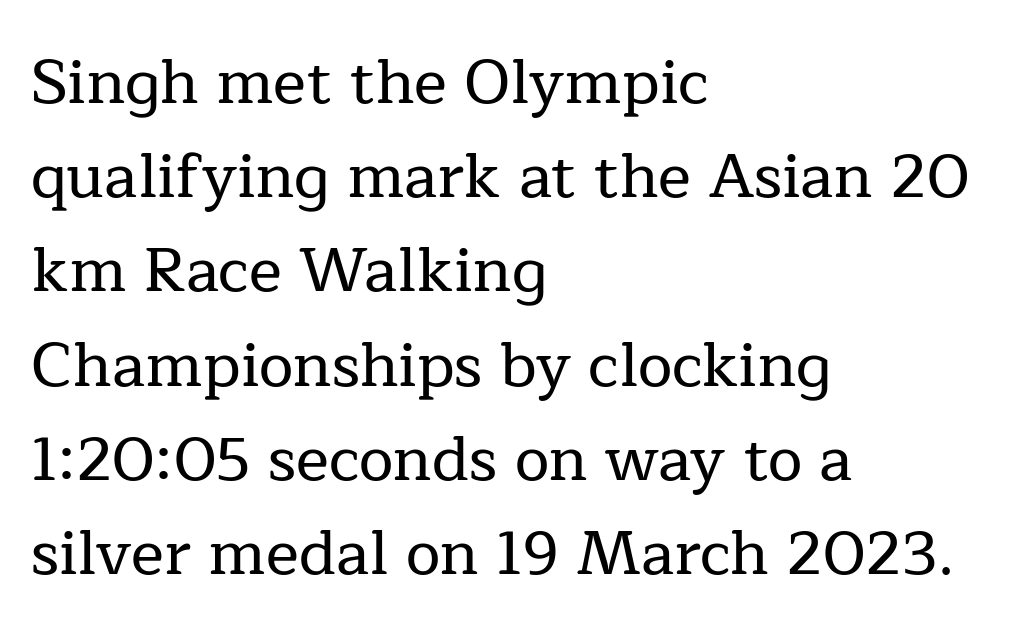
{"serif": "yes", "italic": "no", "width": "normal", "stroke_contrast": "low", "x_height": "medium", "monospaced": "no", "underline": "no", "align": "left", "line_spacing": "normal", "line_spacing_ratio": 1.52, "letter_spacing": "normal", "letter_spacing_em": 0.0, "glyph_px": 62}
